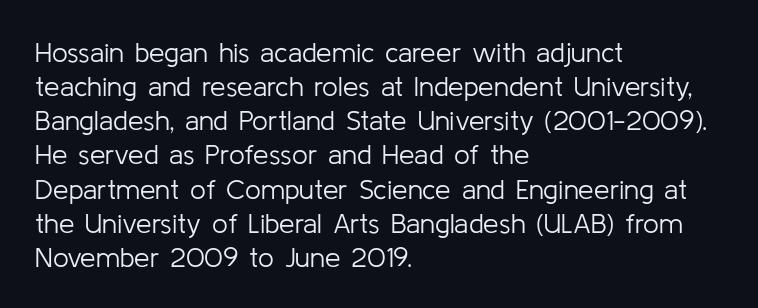
The image shows 28 px light sans-serif type, upright; set left-aligned, line spacing 1.22x, normal letter spacing, not underlined; low stroke contrast and a medium x-height.
